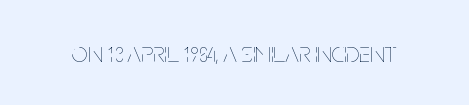
{"italic": "no", "bold": "no", "weight": "thin", "width": "condensed", "stroke_contrast": "low", "x_height": "large", "monospaced": "no", "underline": "no", "letter_spacing": "normal", "letter_spacing_em": 0.0, "glyph_px": 28}
